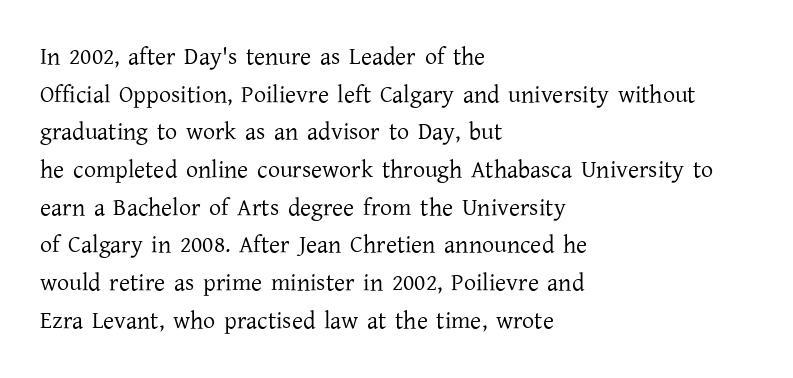
Q: Is the text bold? A: No.
Q: Is the text italic (slanted)? A: No, it is upright.
Q: Is the text underlined? A: No.
Q: How is the paragraph aligned? A: Left-aligned.
Q: Is the spacing between letters normal or unusually wide? A: Normal.
Q: Is the spacing between lines tight, normal or loose? A: Normal.
